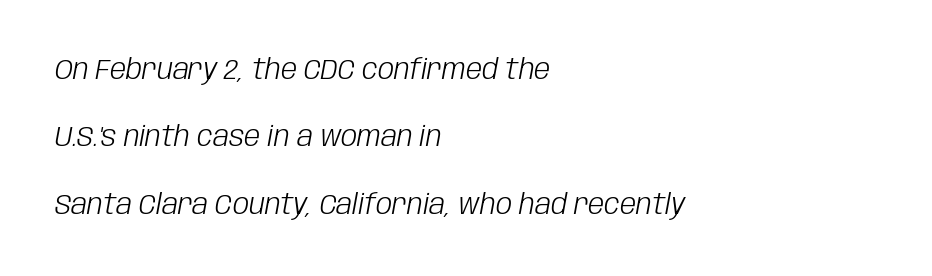
Style check: oblique. The rag falls on the right side of this text block. The passage shown is typed in a proportional face where columns would drift. The gap between lines stays unmarked.
